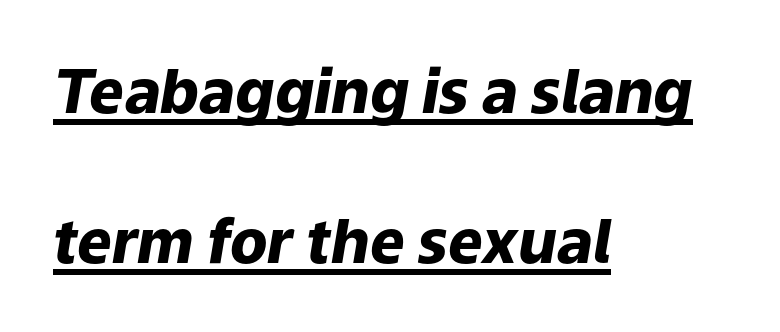
Q: Is the text bold? A: Yes.
Q: Is the text italic (slanted)? A: Yes, it leans right by about 9 degrees.
Q: Is the text underlined? A: Yes.
Q: How is the paragraph aligned? A: Left-aligned.
Q: Is the spacing between letters normal or unusually wide? A: Normal.
Q: Is the spacing between lines tight, normal or loose? A: Loose.
Q: Width (condensed, normal, or wide)? A: Normal.
Q: Stroke contrast? A: Low.
Q: x-height? A: Medium.
Q: Monospaced? A: No.
